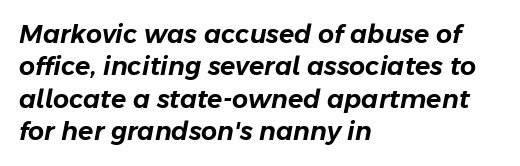
The typesetter chose a ragged-right arrangement here. Designer's note — italics engaged. Words appear dense and cohesive because spacing is normal. Notice how descenders clear the ascenders below comfortably — that's standard leading. The area under the type is left untouched.
